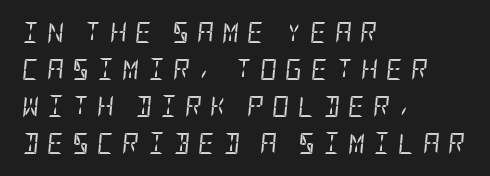
Q: Is the text bold? A: No.
Q: Is the text italic (slanted)? A: Yes, it leans right by about 5 degrees.
Q: Is the text underlined? A: No.
Q: How is the paragraph aligned? A: Left-aligned.
Q: Is the spacing between letters normal or unusually wide? A: Unusually wide.
